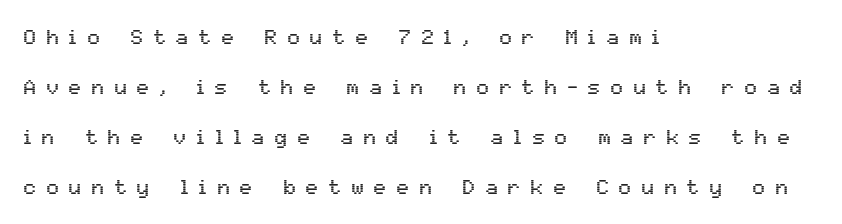
The image shows 21 px text type, upright; set left-aligned, loose line spacing (2.38x), unusually wide letter spacing (+0.48 em), not underlined.
